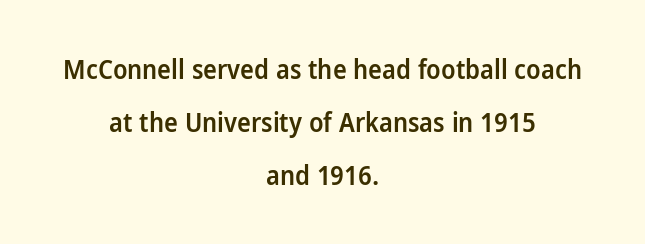
Where is the straight margin? There isn't one; the lines are centered. Rule under the text: the space is simply empty. The lettering stays uniformly vertical, giving the passage a roman look. Inter-character spacing is left at the font's built-in metrics. On the weight axis this lands at semibold, roughly 600. The rendering uses a large line-height, opening up the rows.
